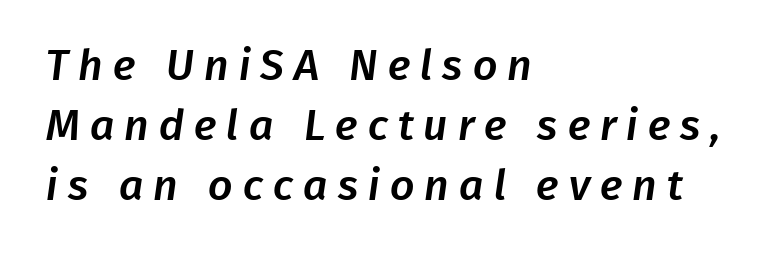
If you drew a ruler down the left edge, every line would touch it. The strip under each line holds only bare page. Leading matches the norm, producing a regular column. The face used here is a sans, in the tradition of grotesques and geometrics. The gaps between neighbouring characters are conspicuously large. Is this a fixed-width face? No — the glyphs have proportional, varying widths.
